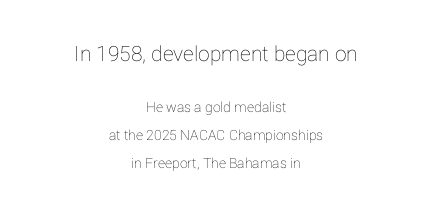
The image shows 21 px text type, upright; set centered, loose line spacing (1.98x), normal letter spacing, not underlined; the first (top) block is 1.5x larger.
